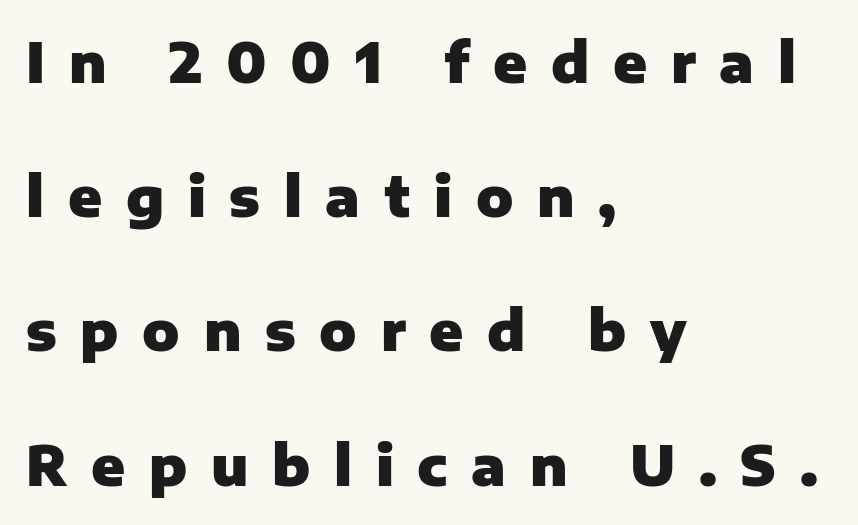
A typesetter would call this leading open, well beyond the default. Do the characters align in a grid? No, the font is proportional. Observe the absence of serifs on each vertical stroke in this sample. These lines stack with their left ends in a neat column. This is heavy type, rendered in bold. This rendering widens character spacing well past its baseline value.
